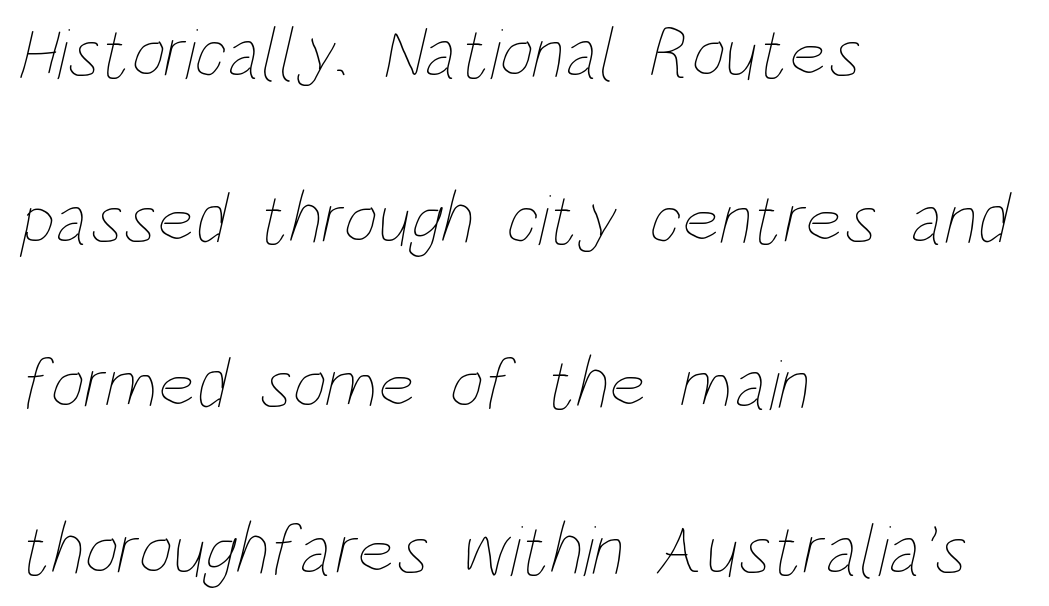
Q: Is the text bold? A: No.
Q: Is the text underlined? A: No.
Q: How is the paragraph aligned? A: Left-aligned.
Q: Is the spacing between letters normal or unusually wide? A: Normal.
Q: Is the spacing between lines tight, normal or loose? A: Loose.
Q: Width (condensed, normal, or wide)? A: Condensed.
Q: Stroke contrast? A: Low.
Q: x-height? A: Large.
Q: Monospaced? A: No.
